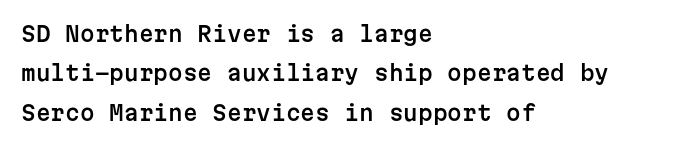
Style check: upright. Beneath every word, the page is bare. Does extra space separate the letters? No, they use regular spacing. The rendering anchors every line to the left-hand side.
